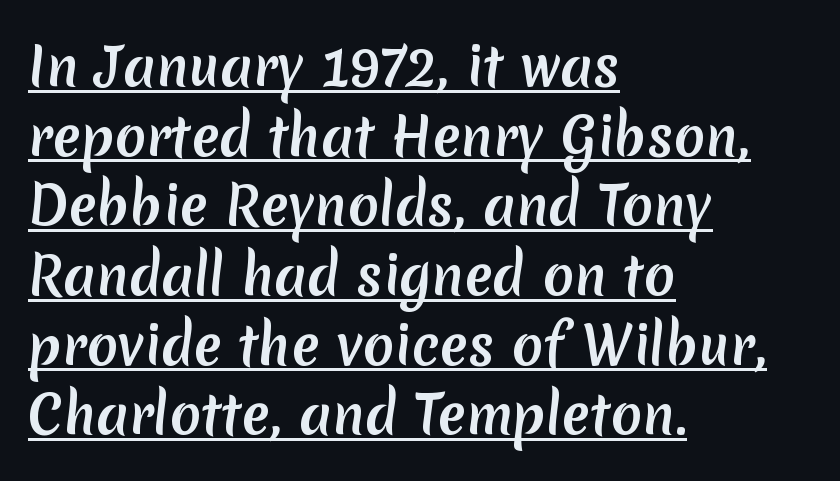
Caption: standard tracking, unaltered. If you measured baseline to baseline, you'd find a middling distance. Spacing verdict: proportional, widths tailored to each character. The lettering is marked with a stroke running underneath it. Short and long lines alike share a common starting point at left.
